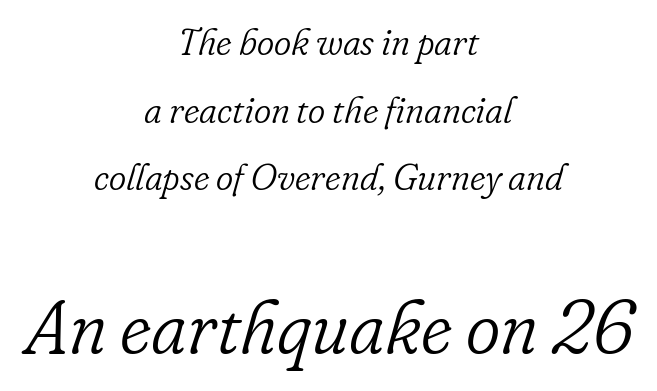
The image shows 74 px light serif type, italic (leaning right); set centered, line spacing 1.83x, normal letter spacing, not underlined; the second (bottom) block is 2.0x larger; low stroke contrast and a small x-height.
